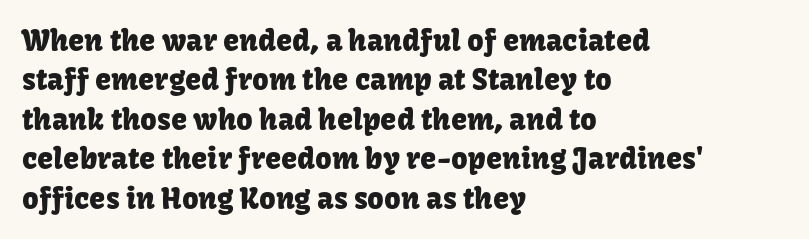
Visually the block forms a straight wall on the left and a jagged coastline on the right. How are the letters spaced? Ordinarily, with no added tracking. The font family rendered here belongs to the sans-serif group. Upright lettering throughout. Underlining? Definitely not there. Compared with typical paragraphs, the rows here are spaced about the same.
